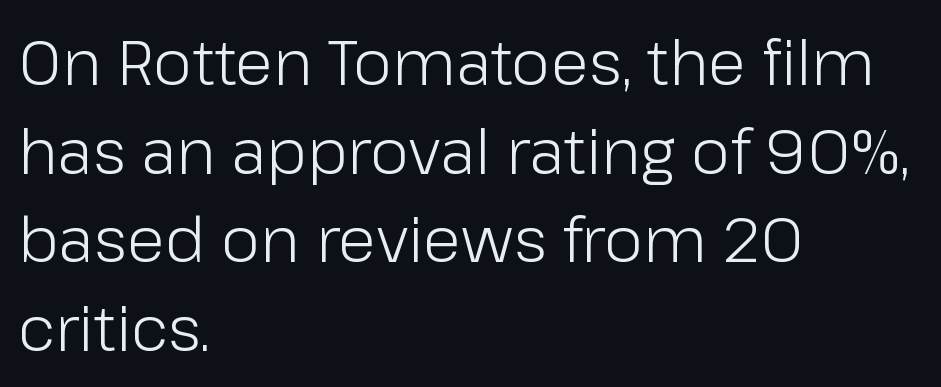
{"serif": "no", "italic": "no", "bold": "no", "weight": "light", "width": "normal", "stroke_contrast": "low", "x_height": "medium", "monospaced": "no", "underline": "no", "align": "left", "line_spacing": "normal", "line_spacing_ratio": 1.43, "letter_spacing": "normal", "letter_spacing_em": 0.0, "glyph_px": 62}
